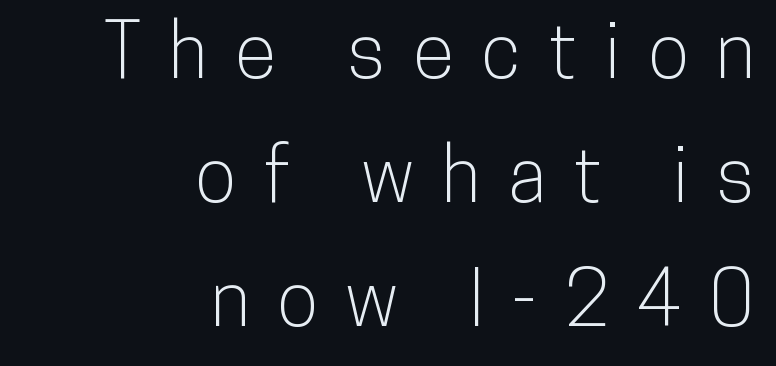
Is this a fixed-width face? No — the glyphs have proportional, varying widths. Type style note: lacks serifs. Italic: no, the glyphs are upright roman. The rows are spaced the way most documents space them.
